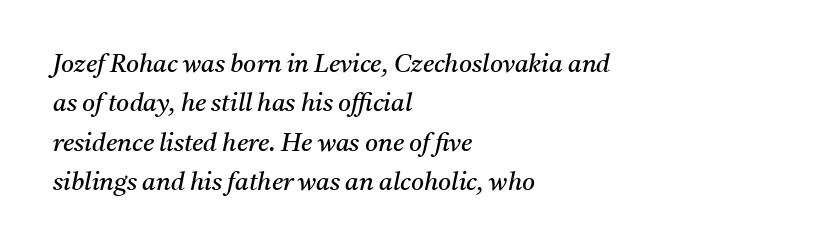
{"italic": "yes", "lean": "right", "slant_degrees": 11, "bold": "no", "underline": "no", "align": "left", "line_spacing": "normal", "line_spacing_ratio": 1.58, "letter_spacing": "normal", "letter_spacing_em": 0.0, "glyph_px": 25}
